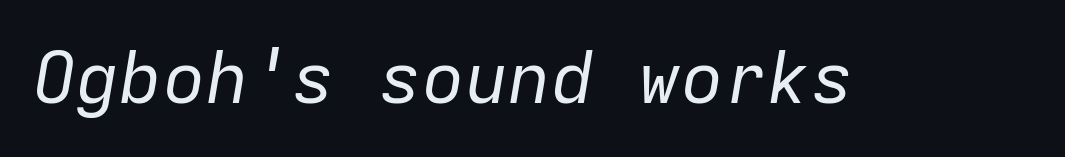
{"italic": "yes", "lean": "right", "slant_degrees": 9, "bold": "no", "weight": "regular", "width": "normal", "stroke_contrast": "low", "x_height": "medium", "monospaced": "yes", "underline": "no", "letter_spacing": "normal", "letter_spacing_em": 0.0, "glyph_px": 72}
